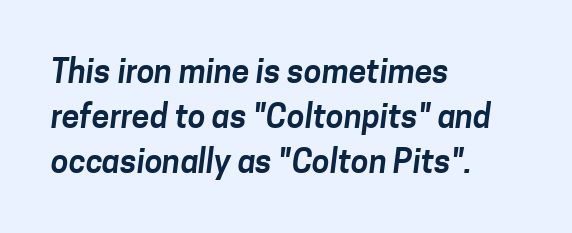
The image shows 32 px sans-serif type; set left-aligned, normal line spacing (1.41x), normal letter spacing, not underlined; low stroke contrast and a medium x-height.
